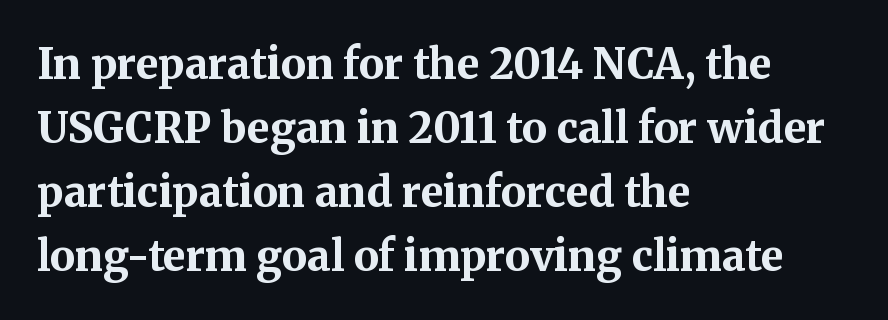
The image shows 42 px bold serif type, upright; set left-aligned, normal line spacing (1.52x), normal letter spacing, not underlined; medium stroke contrast and a medium x-height.
